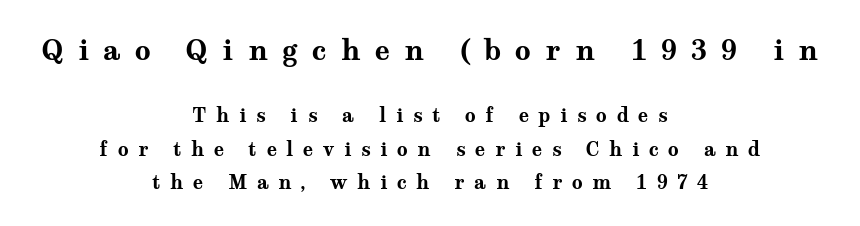
Q: Is the text bold? A: Yes.
Q: Is the text italic (slanted)? A: No, it is upright.
Q: Is the typeface a serif or a sans-serif typeface? A: Serif.
Q: Is the text underlined? A: No.
Q: How is the paragraph aligned? A: Centered.
Q: Is the spacing between letters normal or unusually wide? A: Unusually wide.
Q: Which block of text is set in a larger size, the first (top) or the second (bottom)? A: The first (top) one.
Q: Width (condensed, normal, or wide)? A: Wide.
Q: Stroke contrast? A: Medium.
Q: x-height? A: Medium.
Q: Monospaced? A: No.
